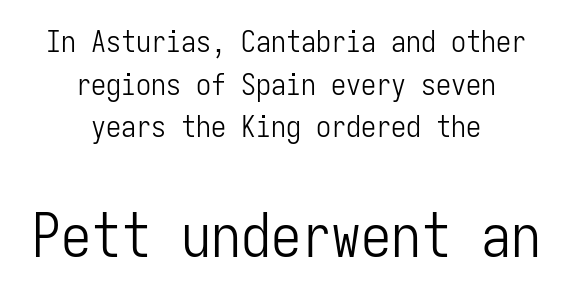
Vertical strokes here are truly vertical. Look at the tracking — it's just the regular setting, nothing added. The line-height multiplier appears to be the usual default. Caption: face not bold, strokes unweighted. Of the two passages, the one underneath uses the larger point size. The gap between lines stays unmarked.
